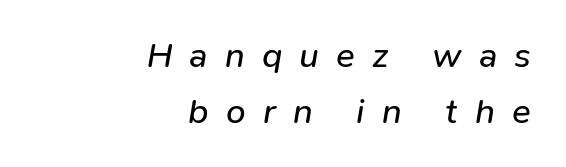
The passage shown is not bold in any degree. The strip under each line holds only bare page. Notice how descenders clear the ascenders below comfortably — that's standard leading. Spacing between characters has been opened up far beyond the box default. A typesetter would call this proportional, since set widths differ per character.
